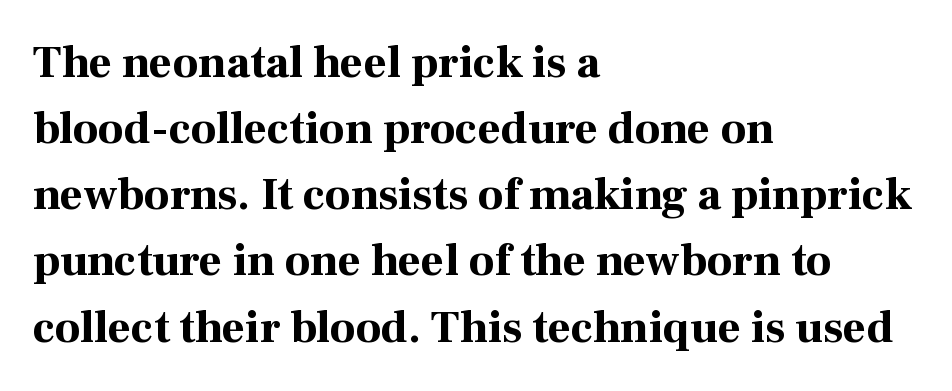
{"serif": "yes", "italic": "no", "bold": "yes", "weight": "bold", "width": "normal", "stroke_contrast": "high", "x_height": "medium", "monospaced": "no", "underline": "no", "align": "left", "line_spacing": "normal", "line_spacing_ratio": 1.47, "letter_spacing": "normal", "letter_spacing_em": 0.0, "glyph_px": 45}
